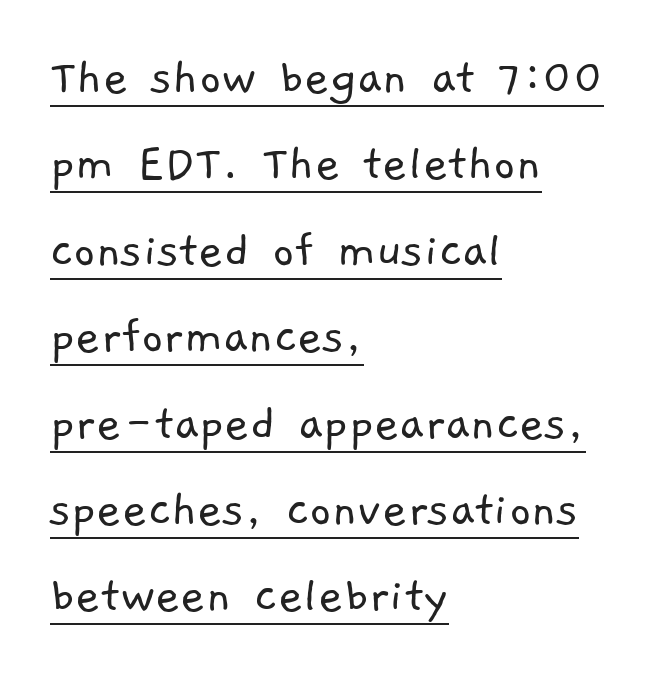
These lines are set flush left with a ragged right edge. No extra tracking has been applied to these lines. A baseline rule has been typeset under these characters. Each letter keeps its own natural width here, so spacing adapts to shape. Nope, no serifs anywhere on these letters. This sample keeps an unexceptional amount of space between lines.
